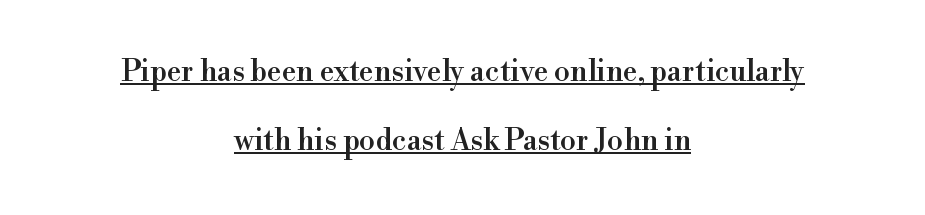
Vertical strokes here are truly vertical. Looks like regular typesetting: each glyph gets only the width it needs. Unlike a clean sans, this face finishes its strokes with serifs. The face used here appears with an underline applied. Does the leading feel generous? Absolutely, it's lavish. Honestly, the letter spacing is just normal — you wouldn't notice it.
